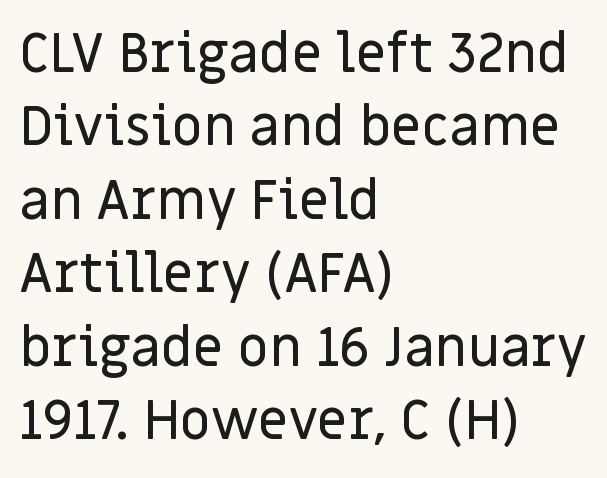
No italicization has been applied; the sample stays upright. Inter-character spacing is left at the font's built-in metrics. Does the type have serifs? No, each stem ends abruptly. Summary of vertical rhythm: regular, with standard interline spacing. Looks like regular typesetting: each glyph gets only the width it needs. Check the space under the baseline: it is left empty.
